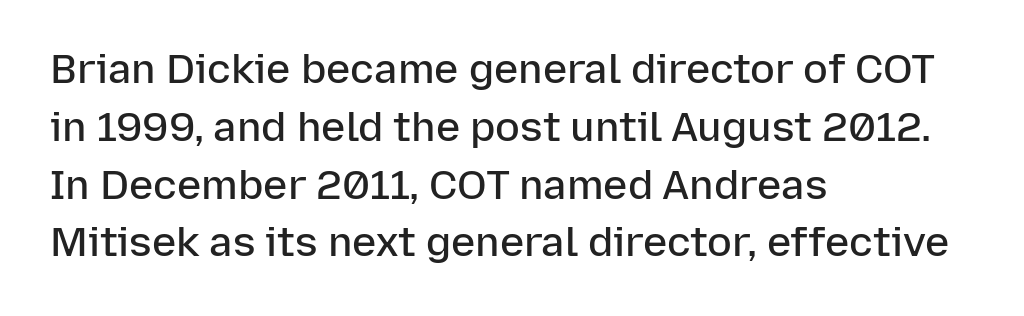
Varying glyph widths throughout — classic text-font behaviour. Glance below the letters and you will spot only blank space. Glyph-to-glyph distance matches everyday printed text. The text was rendered using a sans face with plain stroke endings.
